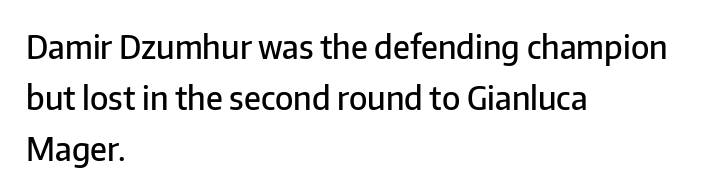
The image shows 32 px semibold sans-serif type, upright; set left-aligned, normal line spacing (1.6x), normal letter spacing, not underlined; low stroke contrast and a medium x-height.
